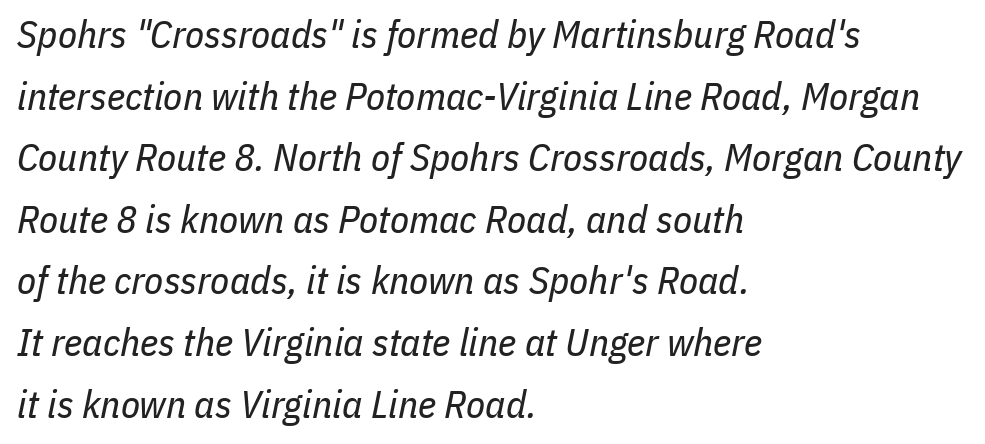
Q: Is the text bold? A: No.
Q: Is the text italic (slanted)? A: Yes, it leans right by about 11 degrees.
Q: Is the text underlined? A: No.
Q: How is the paragraph aligned? A: Left-aligned.
Q: Is the spacing between letters normal or unusually wide? A: Normal.
Q: Is the spacing between lines tight, normal or loose? A: Normal.
Q: Width (condensed, normal, or wide)? A: Condensed.
Q: Stroke contrast? A: Low.
Q: x-height? A: Medium.
Q: Monospaced? A: No.
